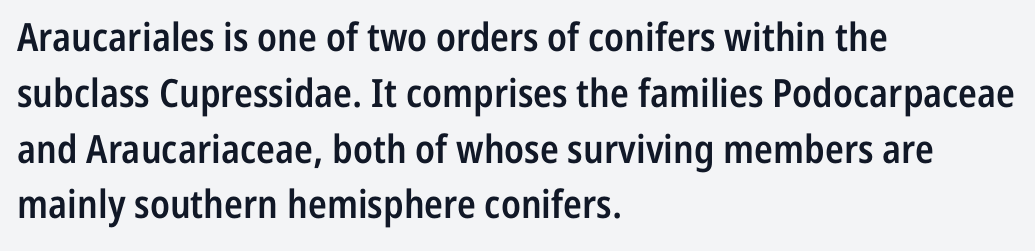
Q: Is the text bold? A: Semi-bold.
Q: Is the text italic (slanted)? A: No, it is upright.
Q: Is the typeface a serif or a sans-serif typeface? A: Sans-serif.
Q: Is the text underlined? A: No.
Q: How is the paragraph aligned? A: Left-aligned.
Q: Is the spacing between letters normal or unusually wide? A: Normal.
Q: Is the spacing between lines tight, normal or loose? A: Normal.
Q: Width (condensed, normal, or wide)? A: Condensed.
Q: Stroke contrast? A: Low.
Q: x-height? A: Medium.
Q: Monospaced? A: No.
